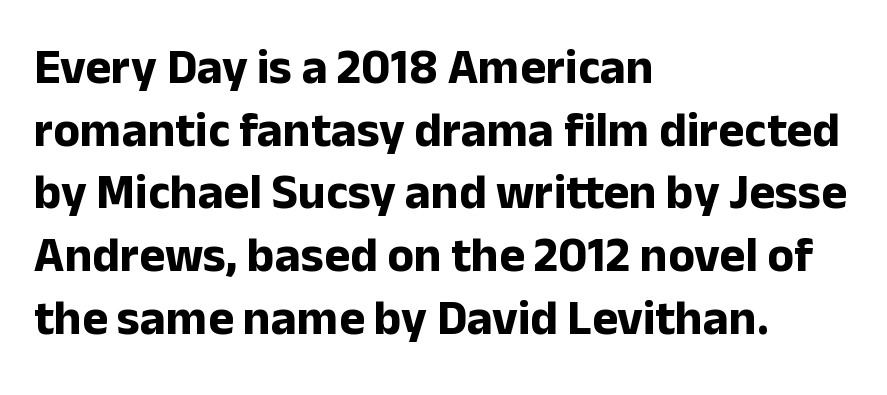
{"serif": "no", "italic": "no", "bold": "yes", "weight": "bold", "width": "normal", "stroke_contrast": "low", "x_height": "medium", "monospaced": "no", "underline": "no", "align": "left", "line_spacing": "normal", "line_spacing_ratio": 1.28, "letter_spacing": "normal", "letter_spacing_em": 0.0, "glyph_px": 49}
